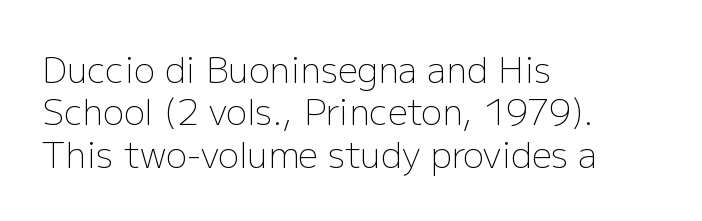
{"serif": "no", "italic": "no", "bold": "no", "weight": "light", "width": "normal", "stroke_contrast": "low", "x_height": "medium", "monospaced": "no", "underline": "no", "align": "left", "line_spacing_ratio": 1.21, "letter_spacing": "normal", "letter_spacing_em": 0.0, "glyph_px": 35}
